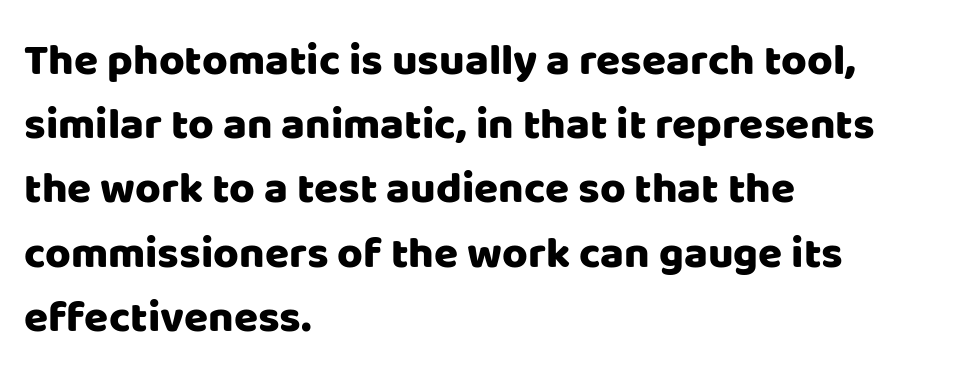
The image shows 44 px sans-serif type, upright; set left-aligned, normal line spacing (1.46x), normal letter spacing, not underlined; low stroke contrast and a large x-height.
